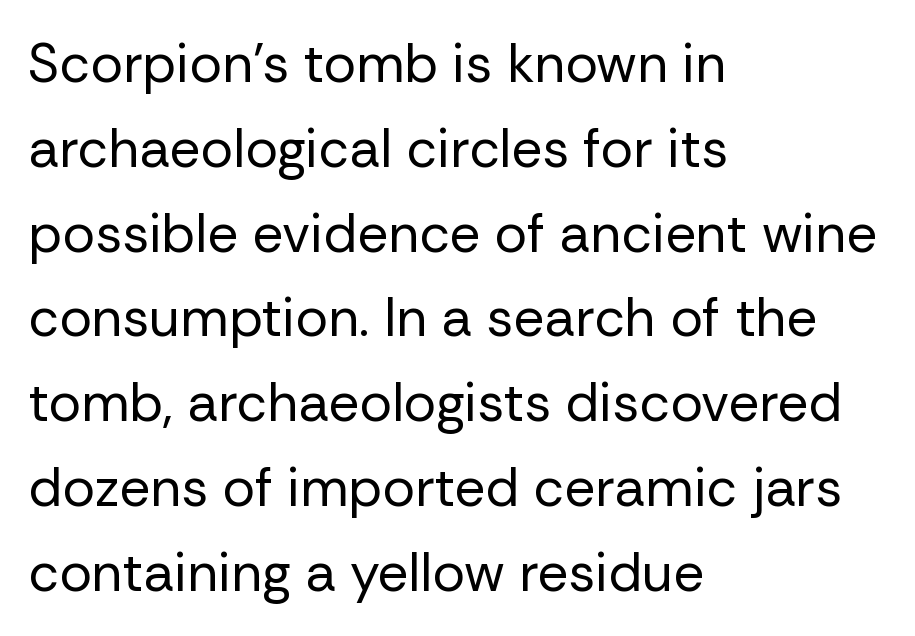
{"serif": "no", "italic": "no", "bold": "no", "weight": "regular", "width": "normal", "stroke_contrast": "low", "x_height": "medium", "monospaced": "no", "underline": "no", "align": "left", "line_spacing": "normal", "line_spacing_ratio": 1.57, "letter_spacing": "normal", "letter_spacing_em": 0.0, "glyph_px": 54}
